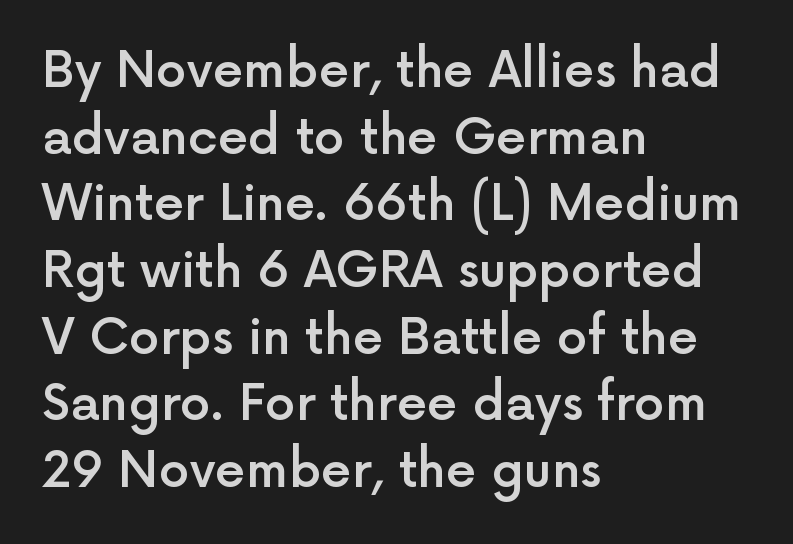
Honestly, there is no underline to notice here at all. The block of text has a typical density, with ordinary space between rows. Looks like regular typesetting: each glyph gets only the width it needs. Notice how the stems are strictly vertical — no italics here. The tracking reads as untouched default to a designer's eye.
